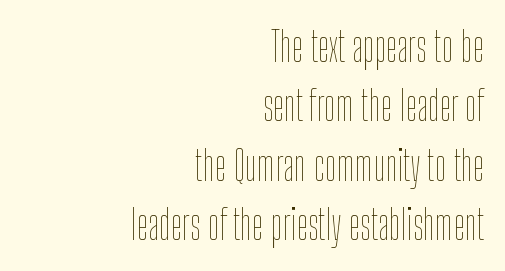
Q: Is the text bold? A: No.
Q: Is the text italic (slanted)? A: No, it is upright.
Q: Is the text underlined? A: No.
Q: How is the paragraph aligned? A: Right-aligned.
Q: Is the spacing between letters normal or unusually wide? A: Normal.
Q: Is the spacing between lines tight, normal or loose? A: Normal.
Q: Width (condensed, normal, or wide)? A: Condensed.
Q: Stroke contrast? A: Low.
Q: x-height? A: Medium.
Q: Monospaced? A: No.
